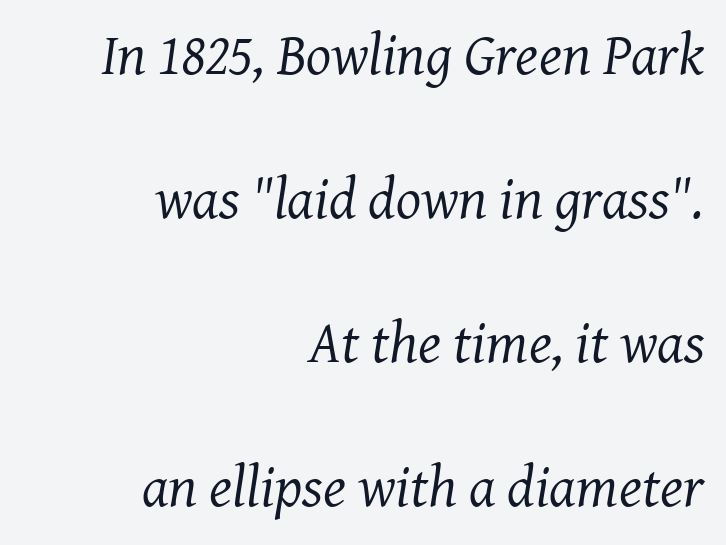
{"serif": "yes", "italic": "yes", "lean": "right", "slant_degrees": 8, "bold": "no", "weight": "regular", "width": "normal", "stroke_contrast": "medium", "x_height": "medium", "monospaced": "no", "underline": "no", "align": "right", "line_spacing": "loose", "line_spacing_ratio": 2.44, "letter_spacing": "normal", "letter_spacing_em": 0.0, "glyph_px": 59}
